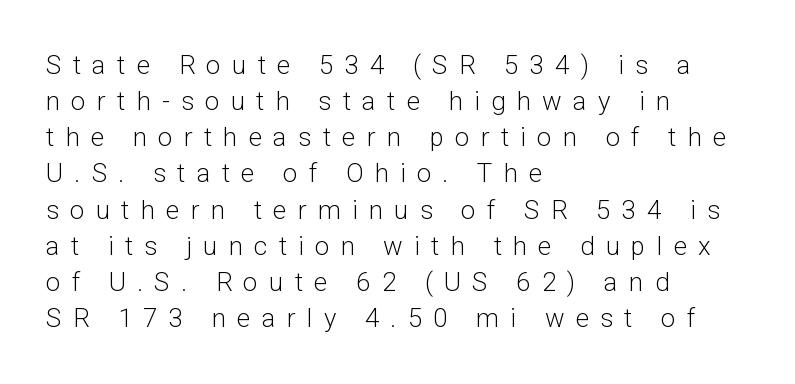
Horizontal bands of white between lines are of average thickness. The letters are spread apart with noticeably loose tracking. Does the copy run flush right? No — it runs flush left. The zone under the glyphs is completely vacant. Vertical stems look standard width or narrower in stroke. You can tell it's not italic because the verticals are truly vertical.
